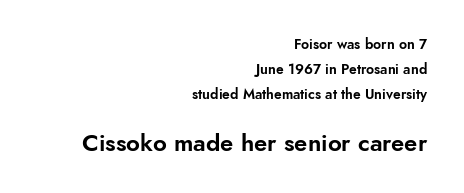
Q: Is the text italic (slanted)? A: No, it is upright.
Q: Is the text underlined? A: No.
Q: How is the paragraph aligned? A: Right-aligned.
Q: Is the spacing between letters normal or unusually wide? A: Normal.
Q: Which block of text is set in a larger size, the first (top) or the second (bottom)? A: The second (bottom) one.
